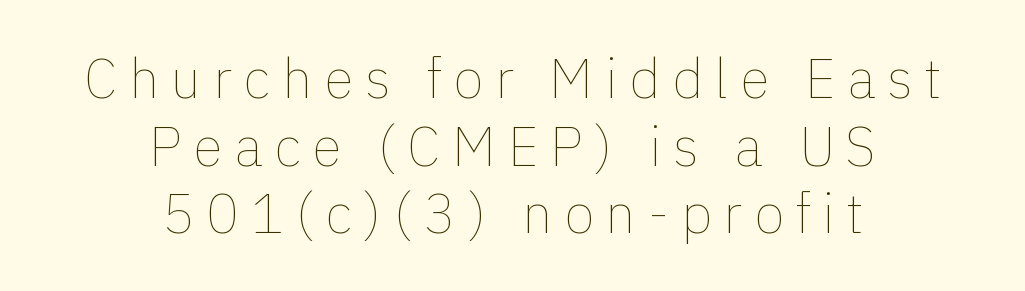
The baseline area is clear. Teacher's note: observe the equal gaps on both sides — that is centered alignment. Character widths vary here, with narrow letters taking less room than wide ones. Characters follow at a spacing far wider than the type designer built in. The lettering holds an erect, upright posture throughout. Stroke mass is kept to a normal reading level or below.
